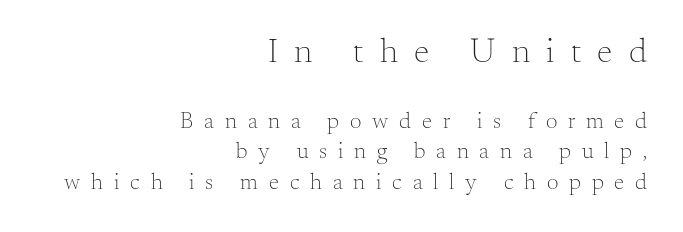
The image shows 35 px light serif type, upright; set right-aligned, normal line spacing (1.33x), unusually wide letter spacing (+0.47 em), not underlined; the first (top) block is 1.52x larger; medium stroke contrast and a small x-height.
